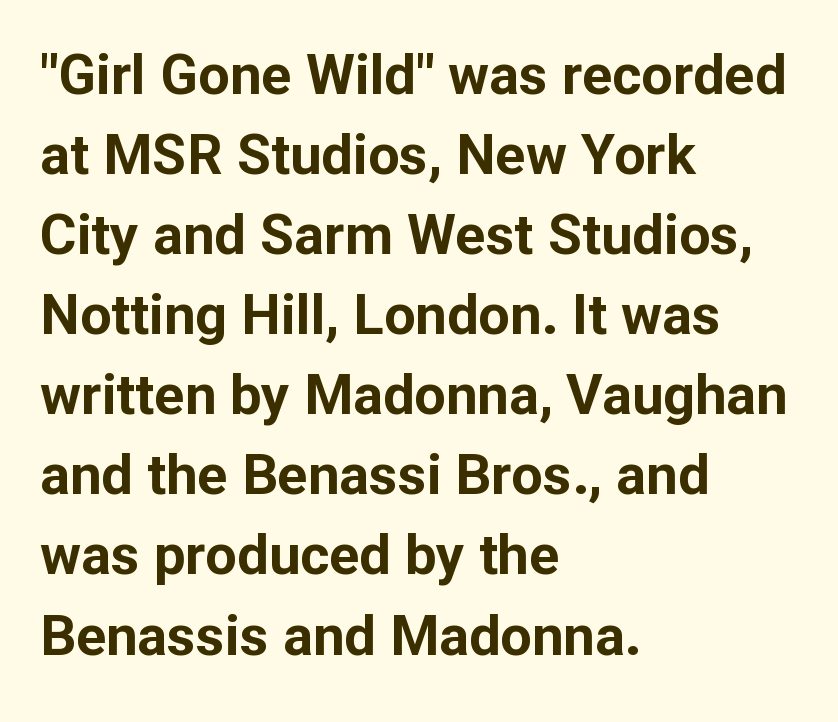
The typesetter chose a ragged-right arrangement here. Rule under the text: the space is simply empty. Serifs: no, the terminals of the letterforms are clean. Is there much room between lines? A standard amount, neither cramped nor airy.
